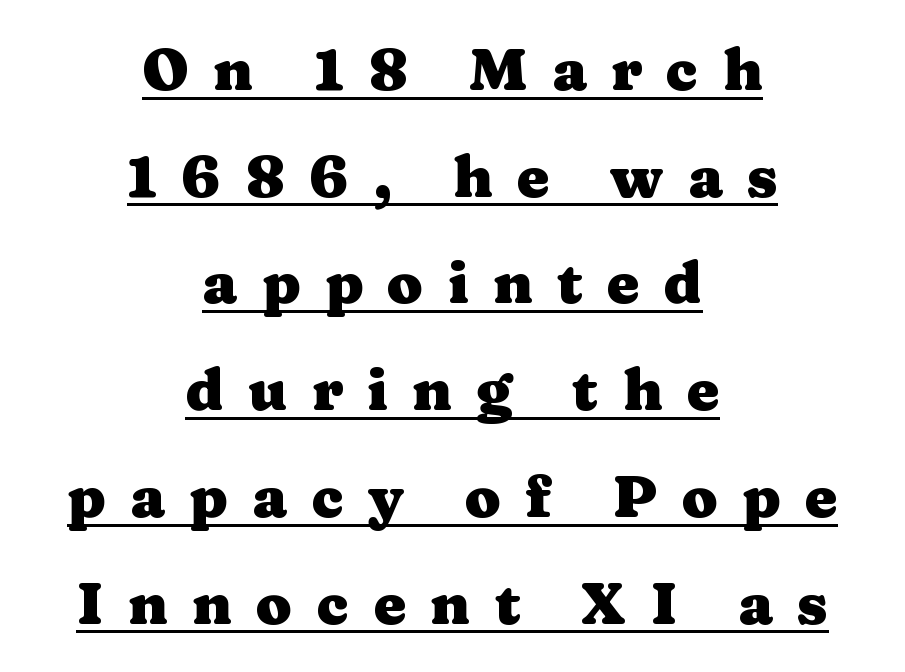
Q: Is the text bold? A: Yes.
Q: Is the text italic (slanted)? A: No, it is upright.
Q: Is the typeface a serif or a sans-serif typeface? A: Serif.
Q: Is the text underlined? A: Yes.
Q: How is the paragraph aligned? A: Centered.
Q: Is the spacing between letters normal or unusually wide? A: Unusually wide.
Q: Width (condensed, normal, or wide)? A: Wide.
Q: Stroke contrast? A: Medium.
Q: x-height? A: Medium.
Q: Monospaced? A: No.
